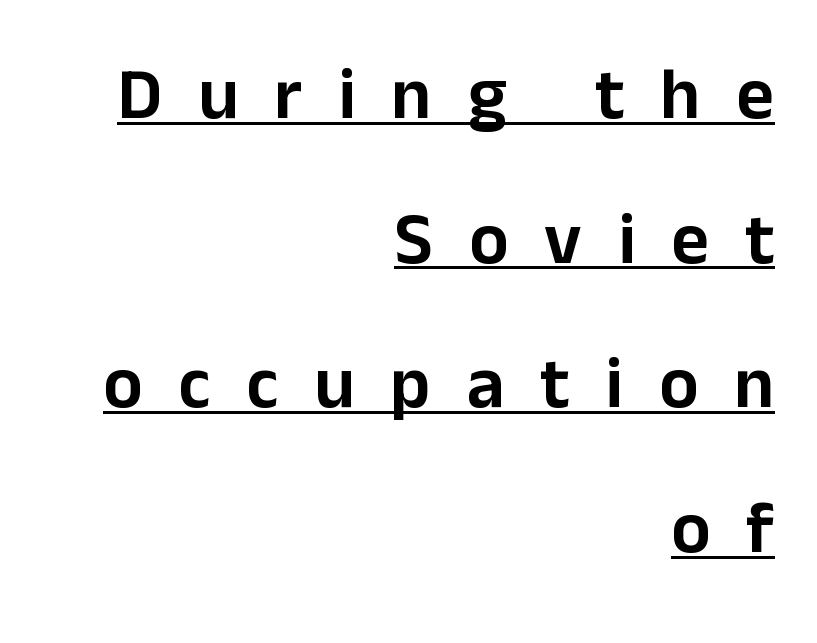
Here the designer chose a conventional face with non-uniform glyph widths. Line endings align vertically; line beginnings do not. This is the regular roman posture of the typeface. These lines are composed in type without serifs. Each new line begins a long way beneath the previous one. Here the glyphs are tracked loosely, breaking word shapes into spaced letters.
